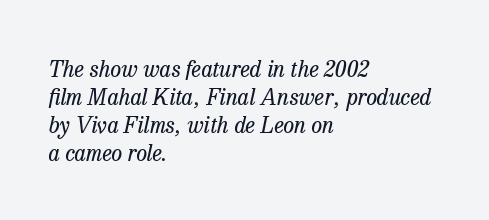
Plain, unruled lines of type. Vertically, the passage feels balanced, rows spaced as you'd expect. Summary of weight: not heavy and not bold. Words appear dense and cohesive because spacing is normal. An italicized treatment has been applied to the whole sample. All the whitespace from short lines collects on the right.
